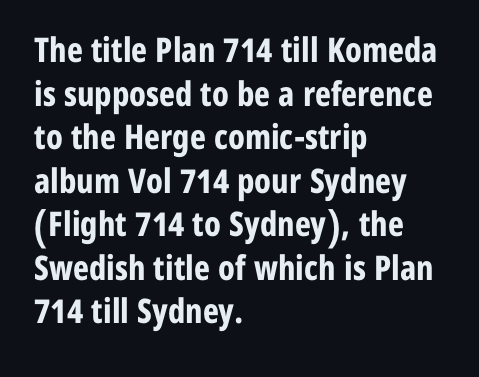
The image shows 34 px bold, condensed sans-serif type, upright; set left-aligned, normal line spacing (1.28x), normal letter spacing, not underlined; low stroke contrast and a medium x-height.
